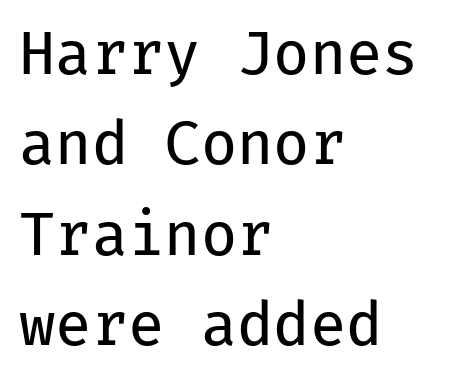
The image shows 59 px regular-weight sans-serif type, upright, monospaced; set left-aligned, normal line spacing (1.53x), normal letter spacing, not underlined; low stroke contrast and a medium x-height.
